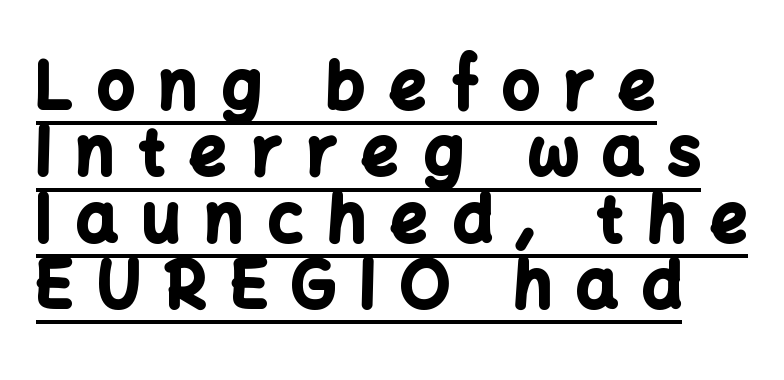
Q: Is the text bold? A: Yes.
Q: Is the text italic (slanted)? A: No, it is upright.
Q: Is the typeface a serif or a sans-serif typeface? A: Sans-serif.
Q: Is the text underlined? A: Yes.
Q: How is the paragraph aligned? A: Left-aligned.
Q: Is the spacing between letters normal or unusually wide? A: Unusually wide.
Q: Is the spacing between lines tight, normal or loose? A: Tight.
Q: Width (condensed, normal, or wide)? A: Normal.
Q: Stroke contrast? A: Low.
Q: x-height? A: Medium.
Q: Monospaced? A: No.
